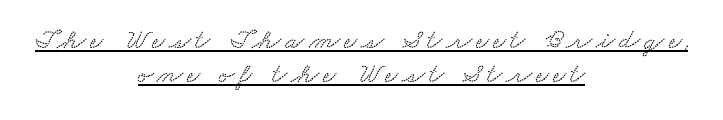
Leftover space on each line is divided equally before and after the words. Like a heading marked for emphasis, these lines bear an underscore. Serifs: yes, visible at the terminals of the letterforms. Proportional: the letters do not fall into vertical columns.
